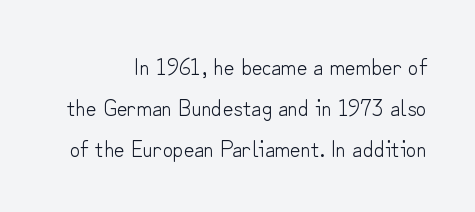
The image shows 23 px text type, upright; set right-aligned, line spacing 1.78x, normal letter spacing, not underlined.
